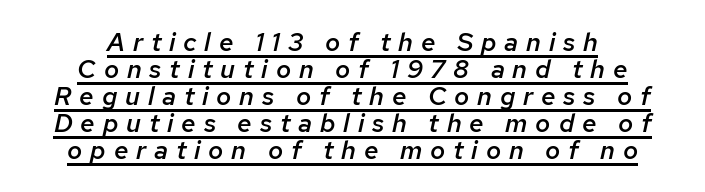
The image shows 26 px text type, italic (leaning right); set centered, tight line spacing (1.04x), unusually wide letter spacing (+0.3 em), underlined.
